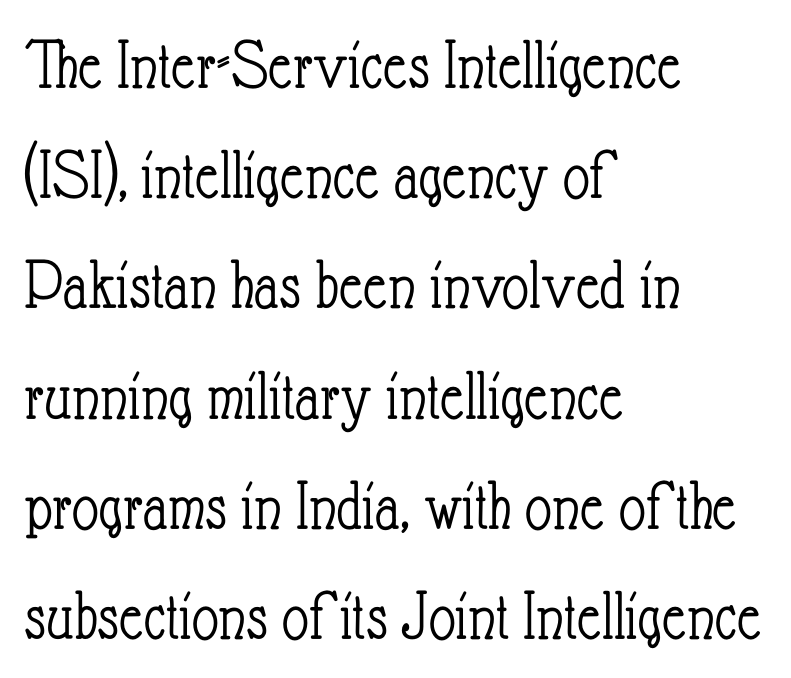
{"italic": "no", "bold": "no", "weight": "light", "width": "condensed", "stroke_contrast": "low", "x_height": "small", "monospaced": "no", "underline": "no", "align": "left", "line_spacing": "normal", "line_spacing_ratio": 1.51, "letter_spacing": "normal", "letter_spacing_em": 0.0, "glyph_px": 73}
